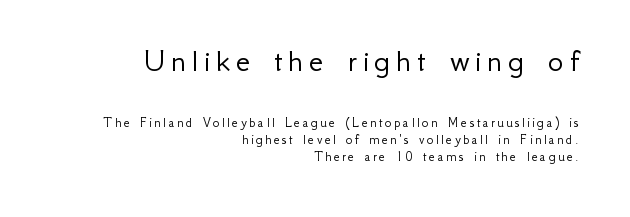
Note the varied advance widths — an 'i' is clearly narrower than an 'm'. To sum up the face: it is a sans, with no serifs. The compositor pushed each line to the right boundary. Reading top to bottom, the characters get smaller at the block break.
